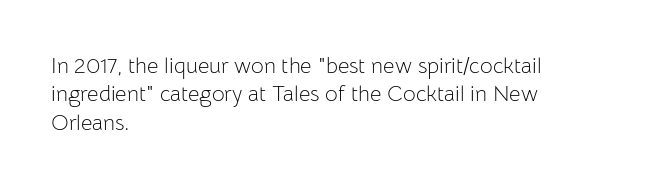
Q: Is the text bold? A: No.
Q: Is the text italic (slanted)? A: No, it is upright.
Q: Is the text underlined? A: No.
Q: How is the paragraph aligned? A: Left-aligned.
Q: Is the spacing between letters normal or unusually wide? A: Normal.
Q: Is the spacing between lines tight, normal or loose? A: Normal.
